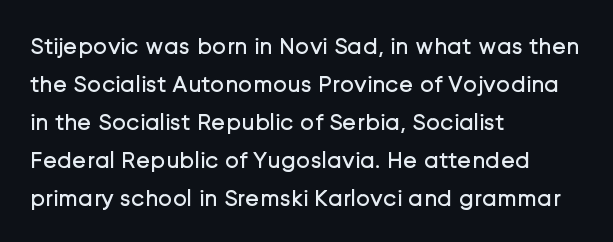
Caption: standard tracking, unaltered. How would I describe the line gaps? Plain and ordinary. Notice how the stems are strictly vertical — no italics here. The typeface has the unassuming heft of standard copy or less. The lines are quadded left.
